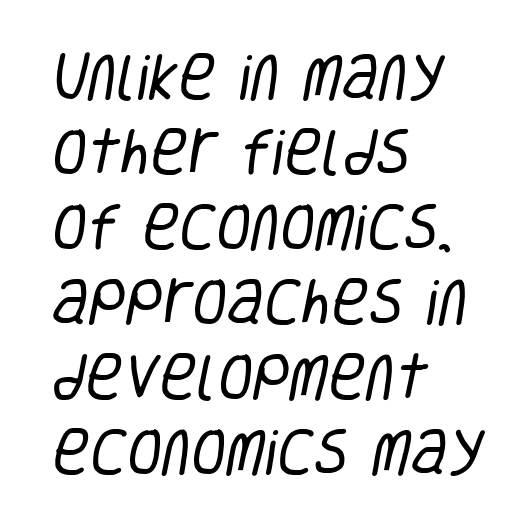
Q: Is the text bold? A: No.
Q: Is the typeface a serif or a sans-serif typeface? A: Sans-serif.
Q: Is the text underlined? A: No.
Q: How is the paragraph aligned? A: Left-aligned.
Q: Is the spacing between letters normal or unusually wide? A: Normal.
Q: Is the spacing between lines tight, normal or loose? A: Normal.
Q: Width (condensed, normal, or wide)? A: Condensed.
Q: Stroke contrast? A: Low.
Q: x-height? A: Large.
Q: Monospaced? A: No.
